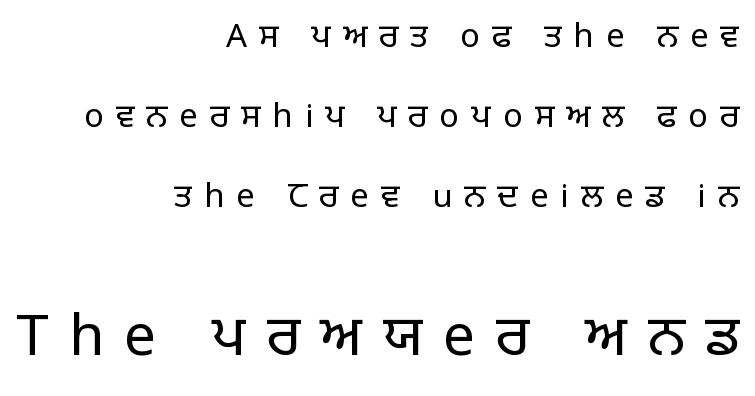
Glance below the letters and you will spot only blank space. Quick note: interline space is abundant. Is this a heavy cut? Hardly; it is regular or lighter. Do the letters lean? They stand straight. The letters advance in unequal steps, a hallmark of proportional type. The setting favours the right margin, as signatures and pull-quotes sometimes do.
